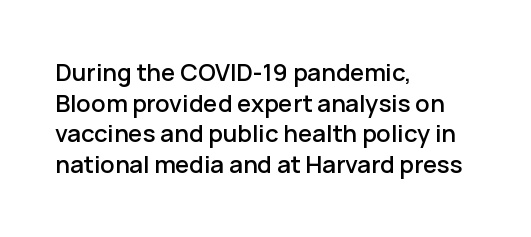
The image shows 24 px text type, upright; set left-aligned, normal line spacing (1.28x), normal letter spacing, not underlined.
